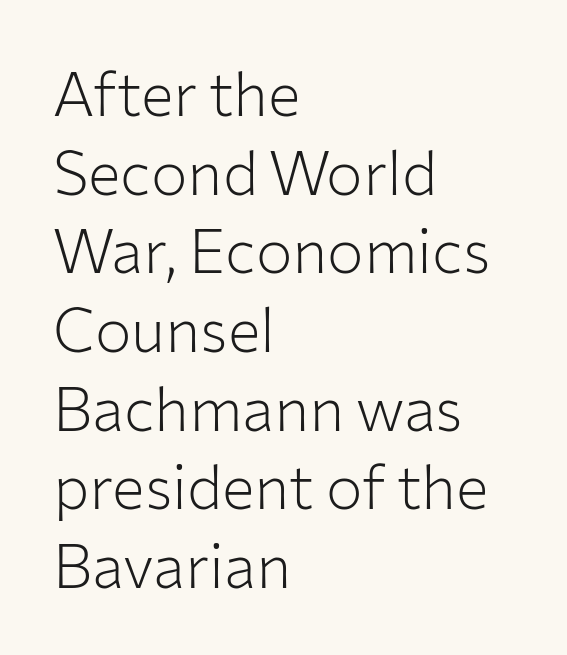
{"serif": "no", "italic": "no", "bold": "no", "weight": "light", "width": "normal", "stroke_contrast": "low", "x_height": "medium", "monospaced": "no", "underline": "no", "align": "left", "line_spacing": "normal", "line_spacing_ratio": 1.29, "letter_spacing": "normal", "letter_spacing_em": 0.0, "glyph_px": 61}
